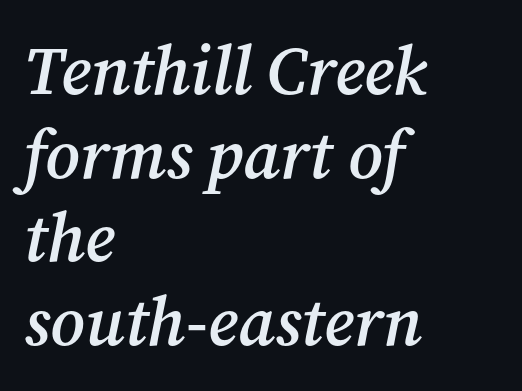
{"serif": "yes", "italic": "yes", "lean": "right", "slant_degrees": 12, "bold": "semi", "weight": "semibold", "width": "normal", "stroke_contrast": "medium", "x_height": "medium", "monospaced": "no", "underline": "no", "align": "left", "line_spacing_ratio": 1.23, "letter_spacing": "normal", "letter_spacing_em": 0.0, "glyph_px": 68}
